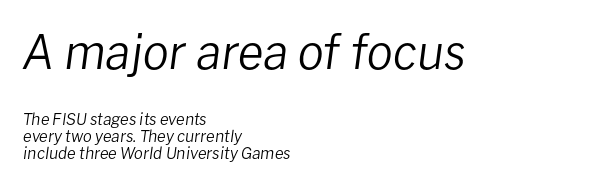
Q: Is the text bold? A: No.
Q: Is the text italic (slanted)? A: Yes, it leans right by about 8 degrees.
Q: Is the text underlined? A: No.
Q: How is the paragraph aligned? A: Left-aligned.
Q: Is the spacing between letters normal or unusually wide? A: Normal.
Q: Is the spacing between lines tight, normal or loose? A: Tight.
Q: Which block of text is set in a larger size, the first (top) or the second (bottom)? A: The first (top) one.
Q: Width (condensed, normal, or wide)? A: Normal.
Q: Stroke contrast? A: Low.
Q: x-height? A: Medium.
Q: Monospaced? A: No.
